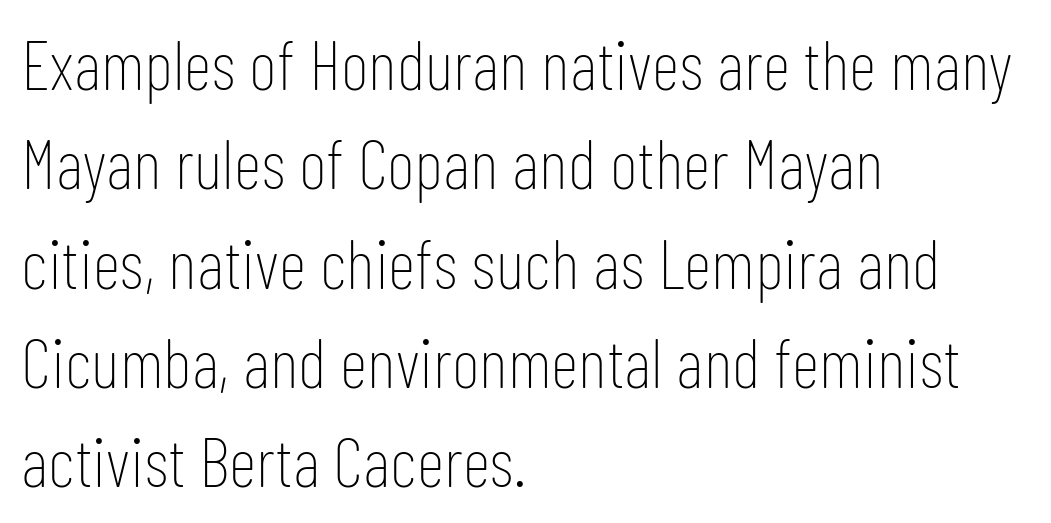
{"serif": "no", "italic": "no", "bold": "no", "weight": "thin", "width": "condensed", "stroke_contrast": "low", "x_height": "medium", "monospaced": "no", "underline": "no", "align": "left", "line_spacing": "normal", "line_spacing_ratio": 1.44, "letter_spacing": "normal", "letter_spacing_em": 0.0, "glyph_px": 69}
